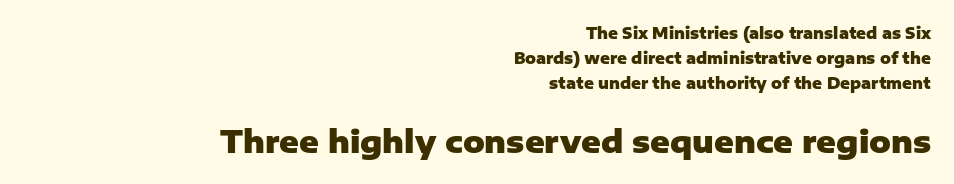
The image shows 30 px heavy sans-serif type, upright; set right-aligned, normal line spacing (1.67x), normal letter spacing, not underlined; the second (bottom) block is 2.0x larger; low stroke contrast and a medium x-height.
